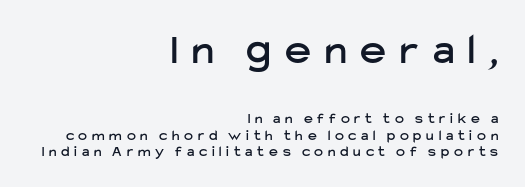
The image shows 44 px sans-serif type, upright; set right-aligned, tight line spacing (1.11x), unusually wide letter spacing (+0.32 em), not underlined; the first (top) block is 2.93x larger; low stroke contrast and a medium x-height.
